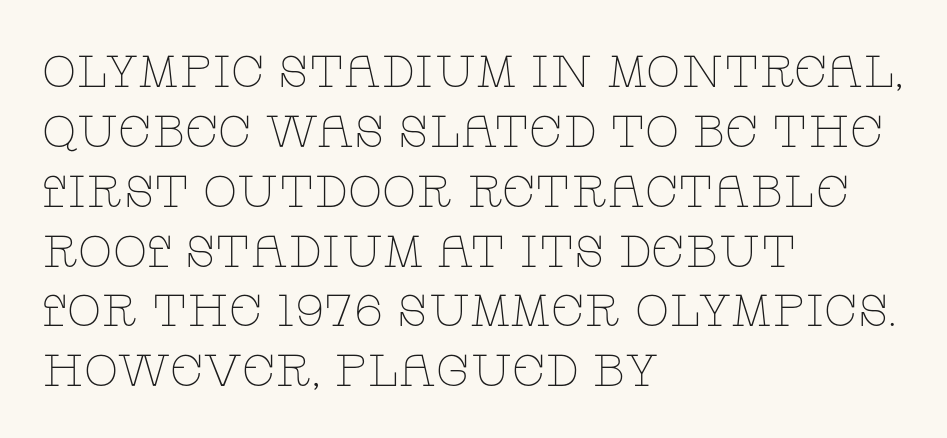
The image shows 45 px thin, wide serif type, upright; set left-aligned, normal line spacing (1.33x), normal letter spacing, not underlined; low stroke contrast and a large x-height.
